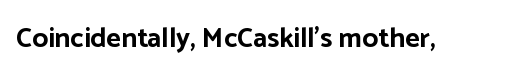
The passage shown is emphatically bold. Observe the ordinary spacing: letters are neighbours, not strangers. Spacing verdict: proportional, widths tailored to each character. The designer went with a sans here, leaving each stem footless. Rule under the text: the space is simply empty.
